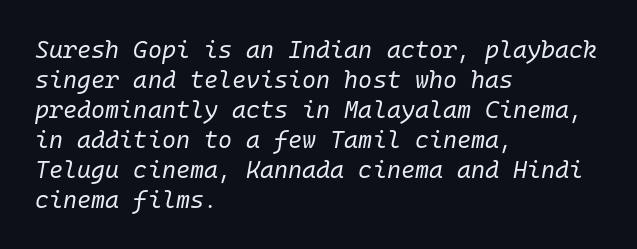
The image shows 24 px text type, italic (leaning right); set left-aligned, normal line spacing (1.25x), normal letter spacing, not underlined.
